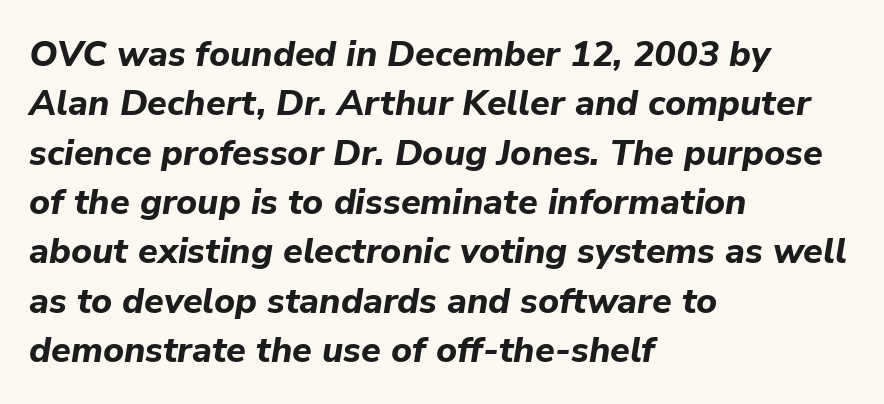
Strokes here are thick enough to call this a true bold. Italic? Definitely — the glyphs are oblique. These lines are set flush left with a ragged right edge. Notice how descenders clear the ascenders below comfortably — that's standard leading. Characters follow at the spacing the type designer built in. These lines are rendered in a variable-pitch font.
